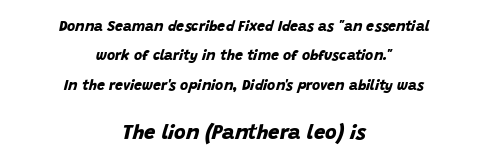
Q: Is the text bold? A: Yes.
Q: Is the text underlined? A: No.
Q: How is the paragraph aligned? A: Centered.
Q: Is the spacing between letters normal or unusually wide? A: Normal.
Q: Is the spacing between lines tight, normal or loose? A: Loose.
Q: Which block of text is set in a larger size, the first (top) or the second (bottom)? A: The second (bottom) one.
